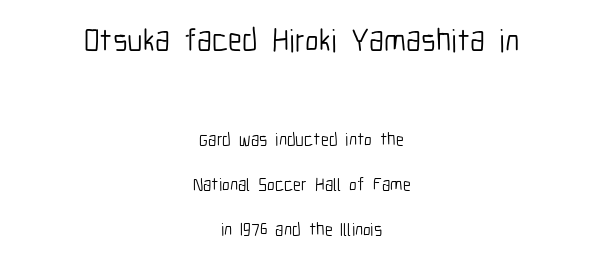
{"serif": "no", "italic": "no", "bold": "no", "weight": "light", "width": "condensed", "stroke_contrast": "low", "x_height": "medium", "monospaced": "no", "underline": "no", "align": "center", "line_spacing": "loose", "line_spacing_ratio": 2.5, "letter_spacing": "normal", "letter_spacing_em": 0.0, "larger_block": "first", "size_ratio": 1.78, "glyph_px": 32}
